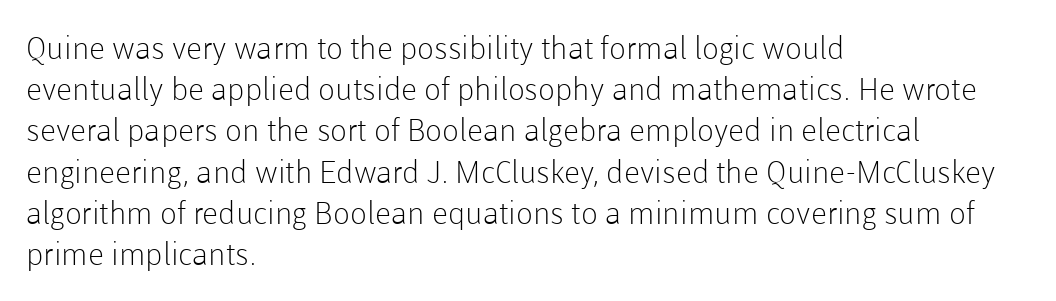
{"serif": "no", "italic": "no", "bold": "no", "weight": "light", "width": "normal", "stroke_contrast": "low", "x_height": "medium", "monospaced": "no", "underline": "no", "align": "left", "line_spacing": "normal", "line_spacing_ratio": 1.33, "letter_spacing": "normal", "letter_spacing_em": 0.0, "glyph_px": 31}
